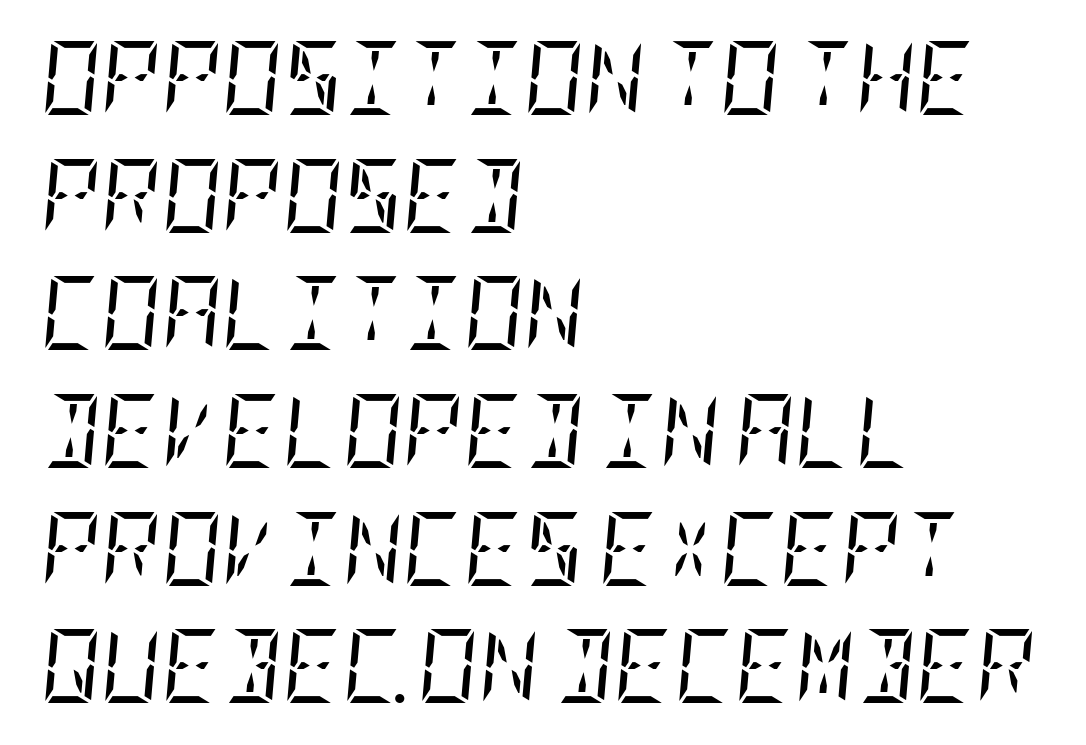
{"serif": "yes", "italic": "yes", "lean": "right", "slant_degrees": 5, "bold": "no", "weight": "regular", "width": "condensed", "stroke_contrast": "low", "x_height": "large", "underline": "no", "align": "left", "line_spacing": "normal", "line_spacing_ratio": 1.59, "letter_spacing": "normal", "letter_spacing_em": 0.0, "glyph_px": 74}
